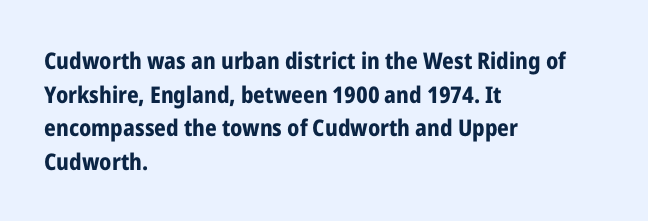
Q: Is the text bold? A: Yes.
Q: Is the text italic (slanted)? A: No, it is upright.
Q: Is the text underlined? A: No.
Q: How is the paragraph aligned? A: Left-aligned.
Q: Is the spacing between letters normal or unusually wide? A: Normal.
Q: Is the spacing between lines tight, normal or loose? A: Normal.
